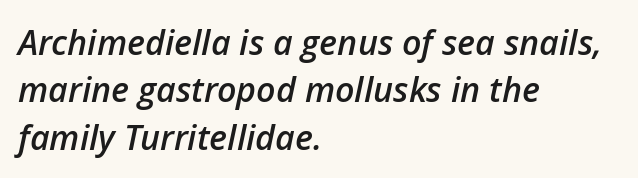
Do the characters align in a grid? No, the font is proportional. Whoever set this chose a conventional vertical rhythm. Each word holds together tightly as a unit, with standard inter-letter gaps. A classic flush-left, rag-right setting is used for this passage. Stems and bowls a touch heavier than normal — semibold. Descenders hang freely into open space.
